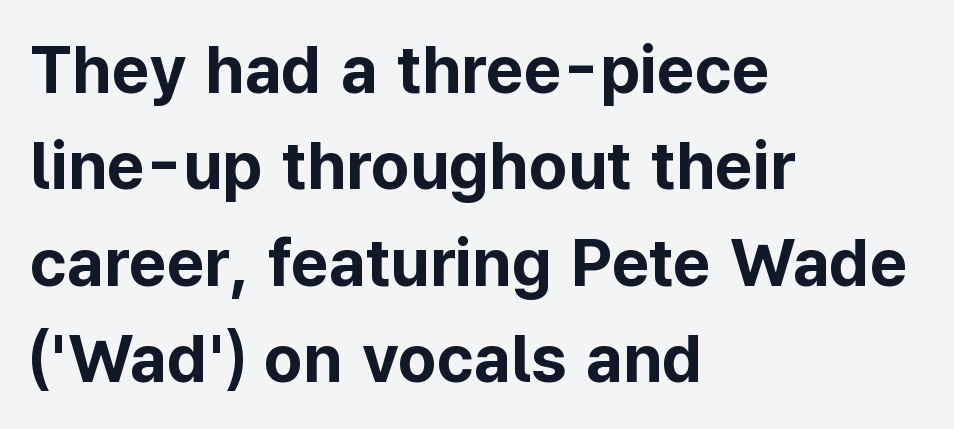
{"serif": "no", "italic": "no", "bold": "yes", "weight": "bold", "width": "normal", "stroke_contrast": "low", "x_height": "medium", "monospaced": "no", "underline": "no", "align": "left", "line_spacing": "normal", "line_spacing_ratio": 1.46, "letter_spacing": "normal", "letter_spacing_em": 0.0, "glyph_px": 66}
